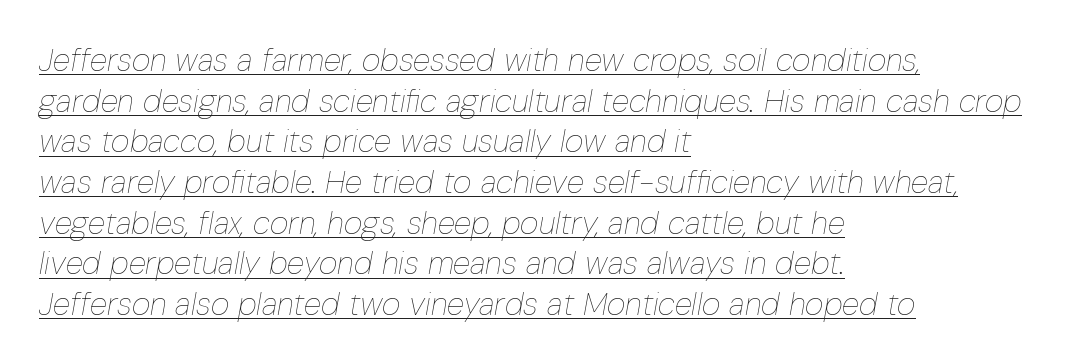
The image shows 32 px thin, condensed type, italic (leaning right); set left-aligned, normal line spacing (1.27x), normal letter spacing, underlined; low stroke contrast and a medium x-height.
